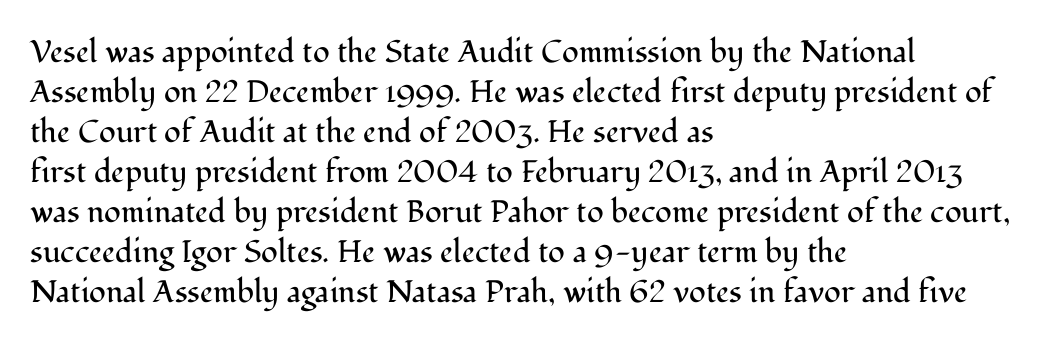
The image shows 31 px regular-weight serif type, upright; set left-aligned, normal line spacing (1.29x), normal letter spacing, not underlined; medium stroke contrast and a medium x-height.
